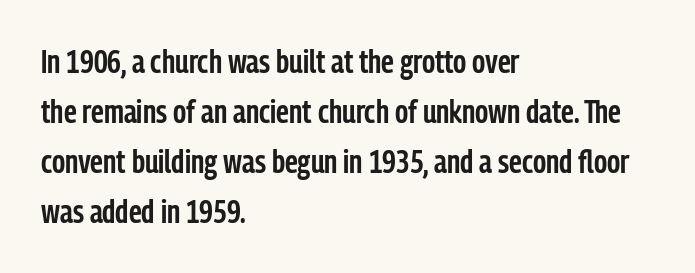
Typesetter's note: demi weight, one step under bold. Notice how descenders clear the ascenders below comfortably — that's standard leading. Quick note: underline off. Between one letter and the next there's only the usual sliver of space. These lines are rendered in a variable-pitch font.
